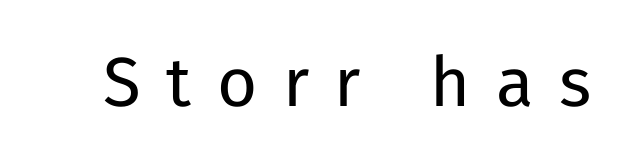
{"serif": "no", "italic": "no", "bold": "no", "weight": "regular", "width": "normal", "stroke_contrast": "low", "x_height": "medium", "monospaced": "no", "underline": "no", "letter_spacing": "wide", "letter_spacing_em": 0.37, "glyph_px": 69}
